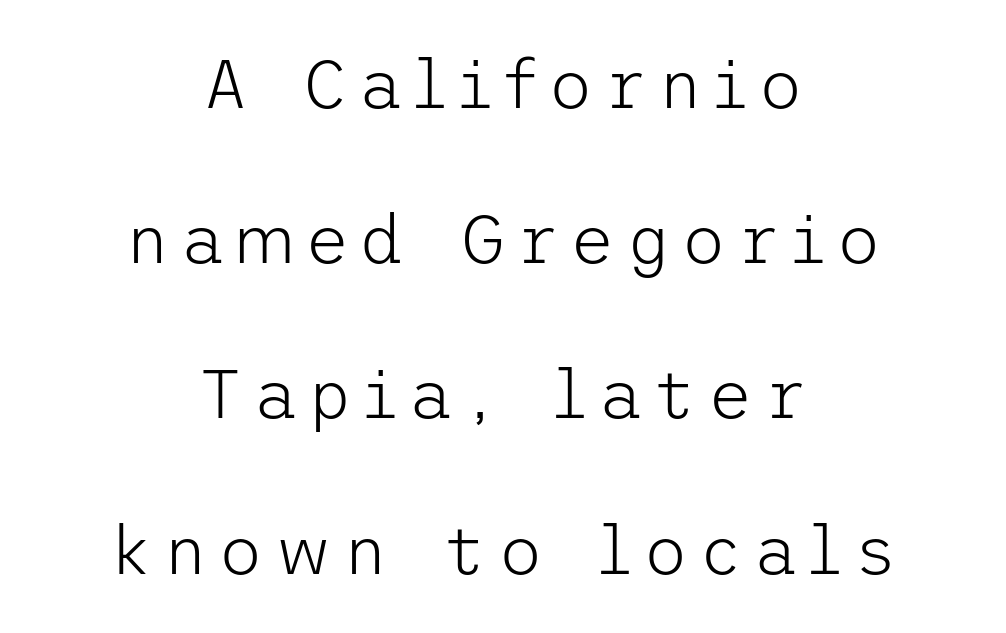
{"serif": "no", "italic": "no", "bold": "no", "weight": "light", "width": "normal", "stroke_contrast": "low", "x_height": "medium", "underline": "no", "align": "center", "line_spacing": "loose", "line_spacing_ratio": 2.25, "glyph_px": 69}
